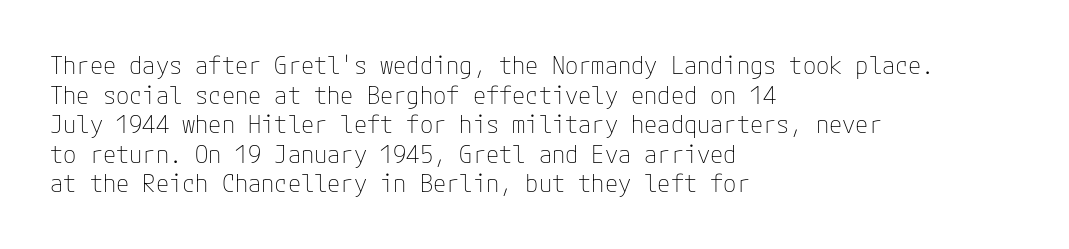
The image shows 24 px text type, upright; set left-aligned, line spacing 1.23x, normal letter spacing, not underlined.
